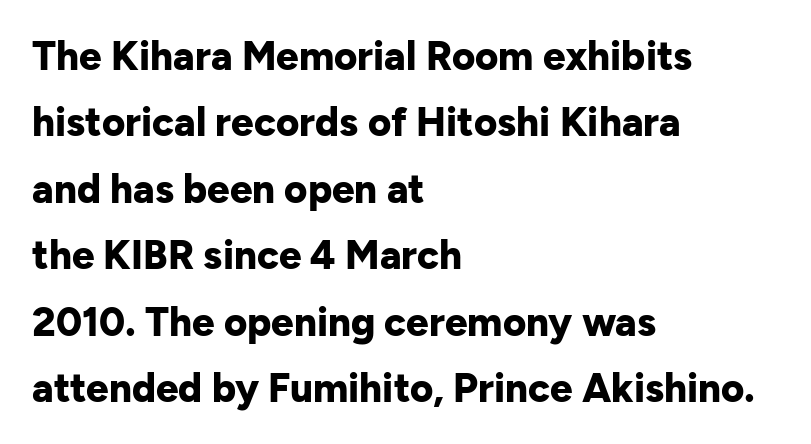
Q: Is the text bold? A: Yes.
Q: Is the text italic (slanted)? A: No, it is upright.
Q: Is the typeface a serif or a sans-serif typeface? A: Sans-serif.
Q: Is the text underlined? A: No.
Q: How is the paragraph aligned? A: Left-aligned.
Q: Is the spacing between letters normal or unusually wide? A: Normal.
Q: Is the spacing between lines tight, normal or loose? A: Normal.
Q: Width (condensed, normal, or wide)? A: Normal.
Q: Stroke contrast? A: Low.
Q: x-height? A: Medium.
Q: Monospaced? A: No.
